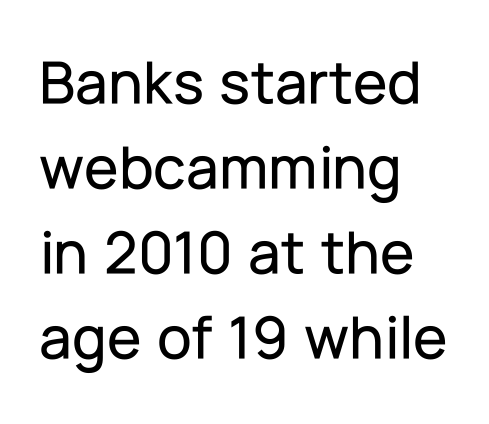
{"serif": "no", "italic": "no", "width": "normal", "stroke_contrast": "low", "x_height": "medium", "monospaced": "no", "underline": "no", "align": "left", "line_spacing": "normal", "line_spacing_ratio": 1.35, "letter_spacing": "normal", "letter_spacing_em": 0.0, "glyph_px": 63}
